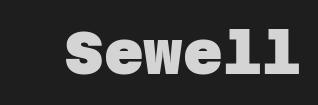
{"serif": "no", "bold": "yes", "weight": "heavy", "width": "normal", "stroke_contrast": "low", "x_height": "large", "underline": "no", "letter_spacing": "normal", "letter_spacing_em": 0.0, "glyph_px": 61}
